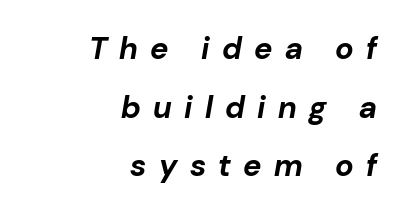
The image shows 31 px bold type, italic (leaning right); set right-aligned, line spacing 1.89x, unusually wide letter spacing (+0.4 em), not underlined; low stroke contrast and a medium x-height.
